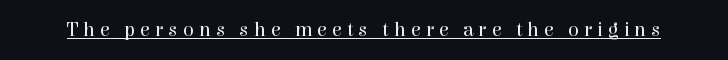
No extra ink here — the face is not bold. The passage shown is underscored from start to finish. The letters are spread apart with noticeably loose tracking. Italic? Not at all — the glyphs are vertical.
